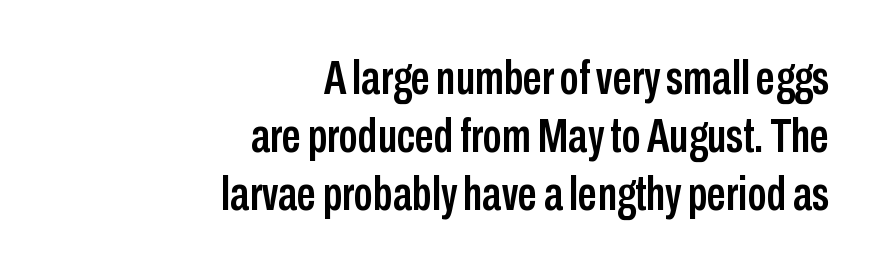
{"serif": "no", "italic": "no", "width": "condensed", "stroke_contrast": "low", "x_height": "medium", "monospaced": "no", "underline": "no", "align": "right", "line_spacing_ratio": 1.21, "letter_spacing": "normal", "letter_spacing_em": 0.0, "glyph_px": 48}
